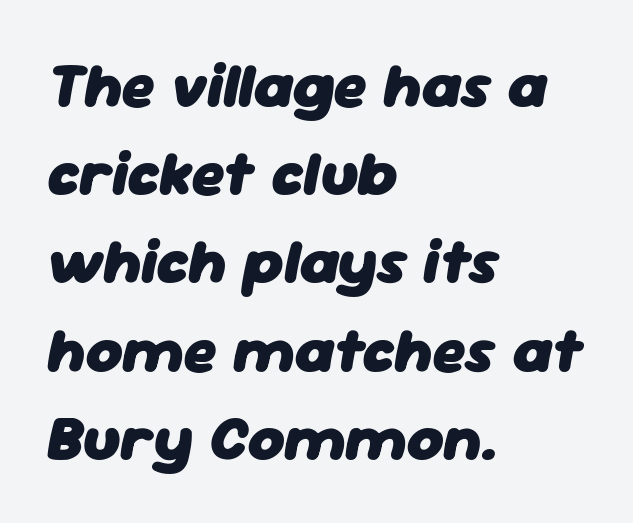
{"italic": "yes", "lean": "right", "slant_degrees": 11, "bold": "yes", "weight": "heavy", "width": "normal", "stroke_contrast": "low", "x_height": "medium", "monospaced": "no", "underline": "no", "align": "left", "line_spacing": "normal", "line_spacing_ratio": 1.4, "letter_spacing": "normal", "letter_spacing_em": 0.0, "glyph_px": 63}
